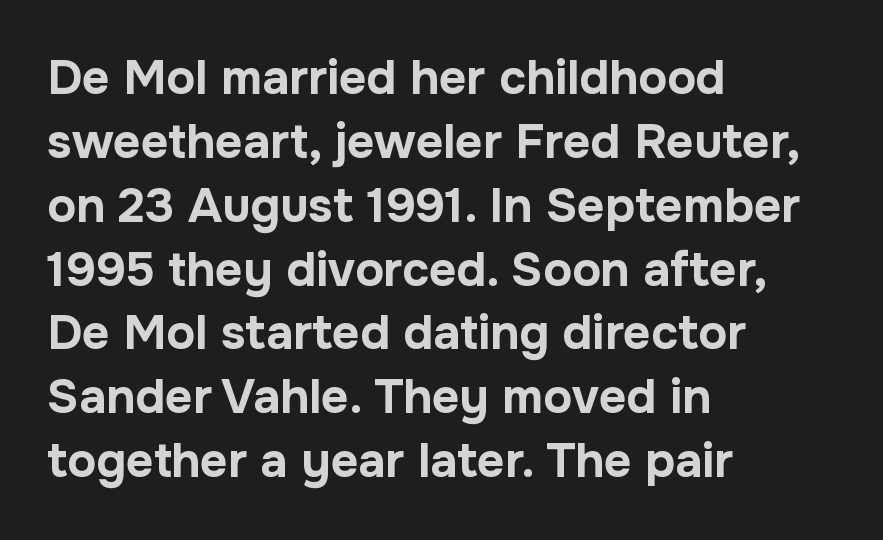
Q: Is the text bold? A: Yes.
Q: Is the text italic (slanted)? A: No, it is upright.
Q: Is the typeface a serif or a sans-serif typeface? A: Sans-serif.
Q: Is the text underlined? A: No.
Q: How is the paragraph aligned? A: Left-aligned.
Q: Is the spacing between letters normal or unusually wide? A: Normal.
Q: Is the spacing between lines tight, normal or loose? A: Normal.
Q: Width (condensed, normal, or wide)? A: Normal.
Q: Stroke contrast? A: Low.
Q: x-height? A: Medium.
Q: Monospaced? A: No.
